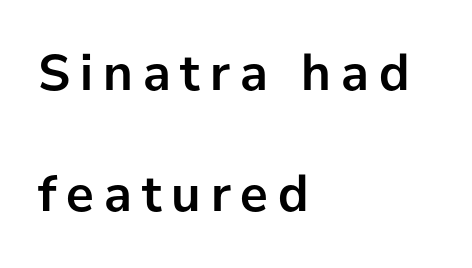
Q: Is the text bold? A: Yes.
Q: Is the text italic (slanted)? A: No, it is upright.
Q: Is the typeface a serif or a sans-serif typeface? A: Sans-serif.
Q: Is the text underlined? A: No.
Q: How is the paragraph aligned? A: Left-aligned.
Q: Is the spacing between lines tight, normal or loose? A: Loose.
Q: Width (condensed, normal, or wide)? A: Normal.
Q: Stroke contrast? A: Low.
Q: x-height? A: Medium.
Q: Monospaced? A: No.
